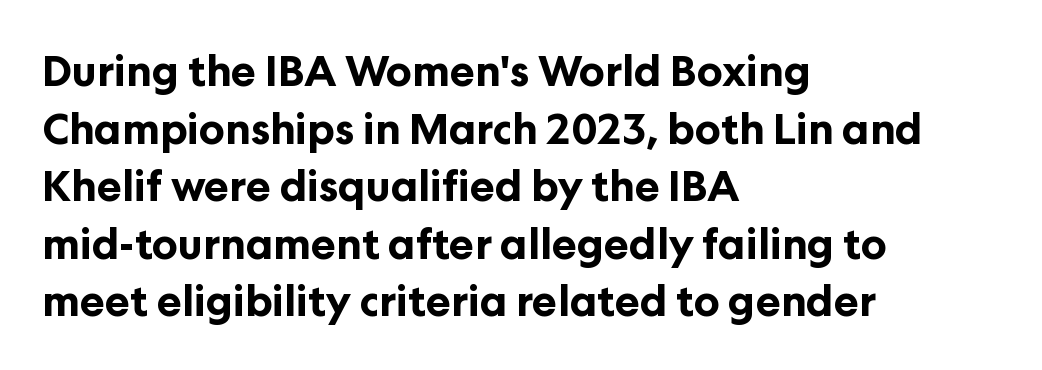
The image shows 42 px bold sans-serif type, upright; set left-aligned, normal line spacing (1.37x), normal letter spacing, not underlined; low stroke contrast and a medium x-height.
